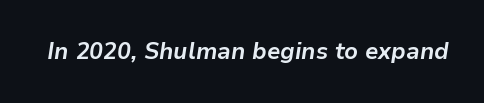
Q: Is the text bold? A: Yes.
Q: Is the text italic (slanted)? A: Yes, it leans right by about 9 degrees.
Q: Is the text underlined? A: No.
Q: Is the spacing between letters normal or unusually wide? A: Normal.
